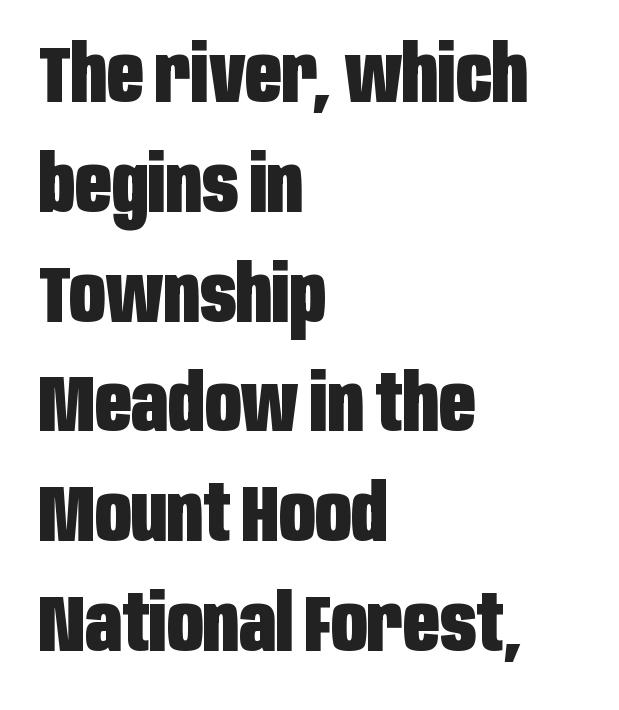
{"serif": "no", "italic": "no", "bold": "yes", "weight": "heavy", "width": "condensed", "stroke_contrast": "low", "x_height": "large", "monospaced": "no", "underline": "no", "align": "left", "line_spacing": "normal", "line_spacing_ratio": 1.39, "letter_spacing": "normal", "letter_spacing_em": 0.0, "glyph_px": 79}
